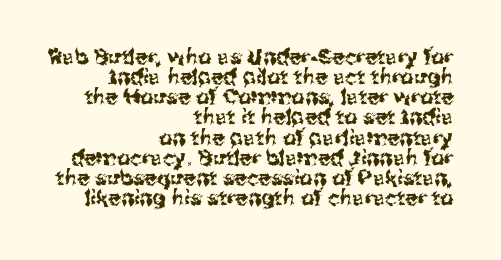
The image shows 21 px text type, upright; set right-aligned, tight line spacing (0.96x), normal letter spacing, not underlined.
